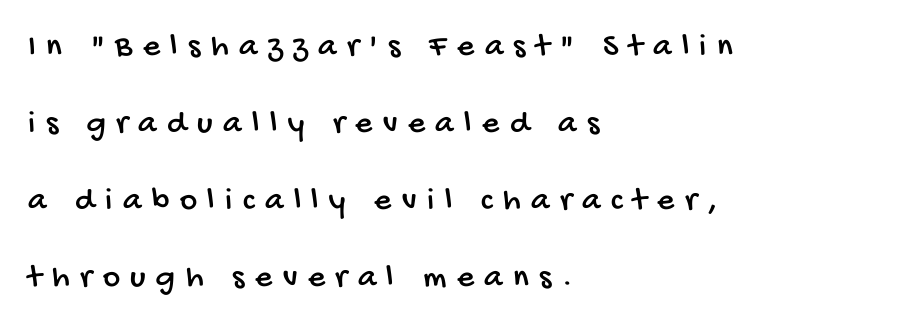
Caption: expanded tracking, letters set apart. Plain, unruled lines of type. Leading is clearly above the norm, producing a sparse column. Typographically, this falls in the sans-serif category. Is the block centered? No — it sits flush against the left margin.
